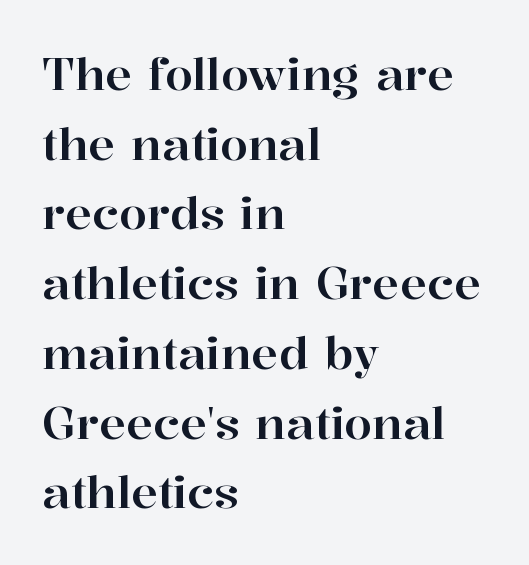
Q: Is the text italic (slanted)? A: No, it is upright.
Q: Is the typeface a serif or a sans-serif typeface? A: Serif.
Q: Is the text underlined? A: No.
Q: How is the paragraph aligned? A: Left-aligned.
Q: Is the spacing between letters normal or unusually wide? A: Normal.
Q: Is the spacing between lines tight, normal or loose? A: Normal.
Q: Width (condensed, normal, or wide)? A: Normal.
Q: Stroke contrast? A: High.
Q: x-height? A: Medium.
Q: Monospaced? A: No.
